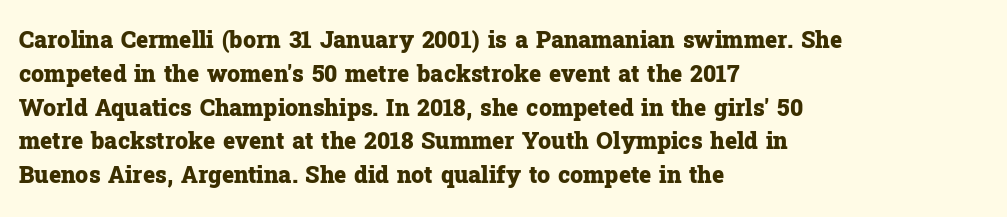
{"italic": "no", "bold": "yes", "underline": "no", "align": "left", "line_spacing": "normal", "line_spacing_ratio": 1.47, "letter_spacing": "normal", "letter_spacing_em": 0.0, "glyph_px": 23}
